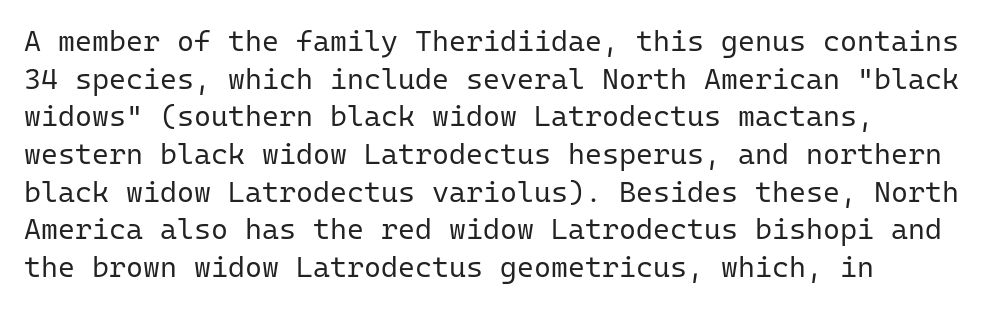
No extra ink here — the face is not bold. The rendering uses typewriter-style spacing with identical character cells. The text was rendered using a sans face with plain stroke endings. The lines are quadded left. The type is set solid horizontally, with unmodified tracking. The string is rendered with underlining switched off.
